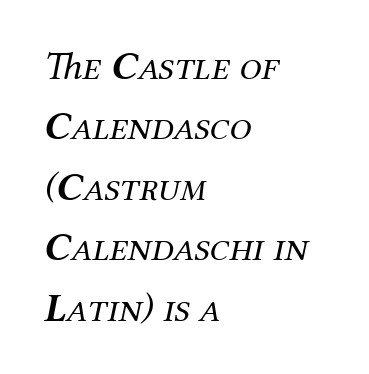
Q: Is the text bold? A: No.
Q: Is the text italic (slanted)? A: Yes, it leans right by about 12 degrees.
Q: Is the typeface a serif or a sans-serif typeface? A: Serif.
Q: Is the text underlined? A: No.
Q: How is the paragraph aligned? A: Left-aligned.
Q: Is the spacing between letters normal or unusually wide? A: Normal.
Q: Is the spacing between lines tight, normal or loose? A: Normal.
Q: Width (condensed, normal, or wide)? A: Normal.
Q: Stroke contrast? A: Medium.
Q: x-height? A: Medium.
Q: Monospaced? A: No.
